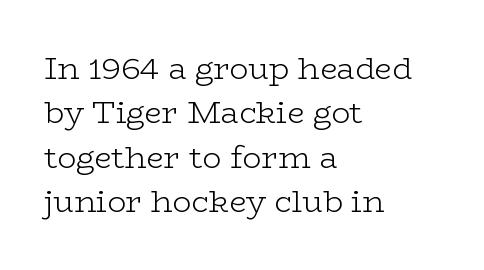
The image shows 31 px light, wide serif type, upright; set left-aligned, normal line spacing (1.43x), normal letter spacing, not underlined; low stroke contrast and a medium x-height.
